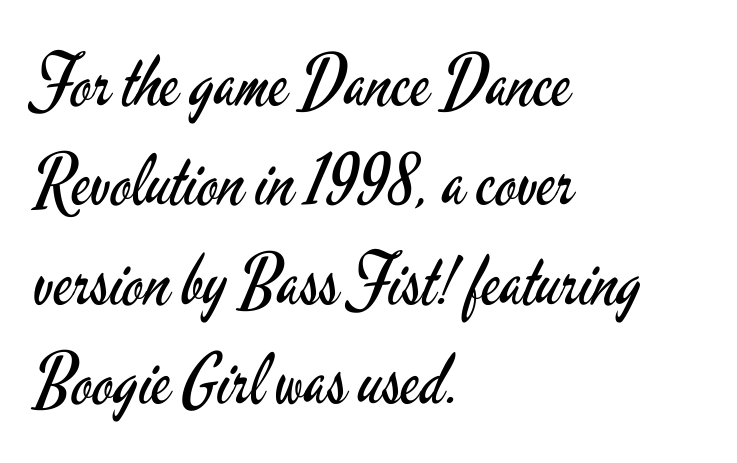
Q: Is the text bold? A: No.
Q: Is the text italic (slanted)? A: Yes.
Q: Is the typeface a serif or a sans-serif typeface? A: Sans-serif.
Q: Is the text underlined? A: No.
Q: How is the paragraph aligned? A: Left-aligned.
Q: Is the spacing between letters normal or unusually wide? A: Normal.
Q: Is the spacing between lines tight, normal or loose? A: Normal.
Q: Width (condensed, normal, or wide)? A: Condensed.
Q: Stroke contrast? A: Low.
Q: x-height? A: Small.
Q: Monospaced? A: No.
